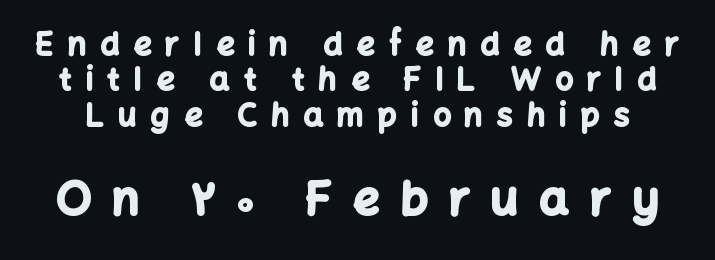
The image shows 46 px bold sans-serif type, upright; set tight line spacing (1.14x), unusually wide letter spacing (+0.46 em), not underlined; the second (bottom) block is 1.48x larger; low stroke contrast and a medium x-height.
